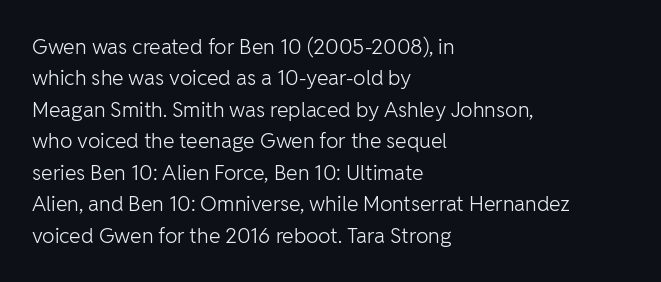
Each row of text sits above clean, open space. Italic? Not at all — the glyphs are vertical. Typeset ragged right — the left edge is the straight one. Each word holds together tightly as a unit, with standard inter-letter gaps. Interline gaps are of average width in this sample.
